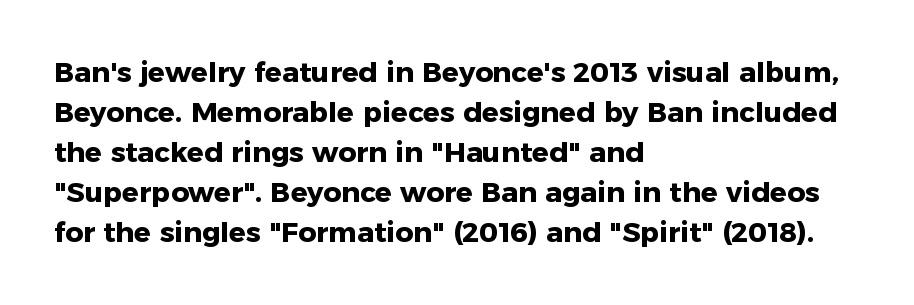
The image shows 28 px heavy sans-serif type, upright; set left-aligned, normal line spacing (1.43x), normal letter spacing, not underlined; low stroke contrast and a medium x-height.
